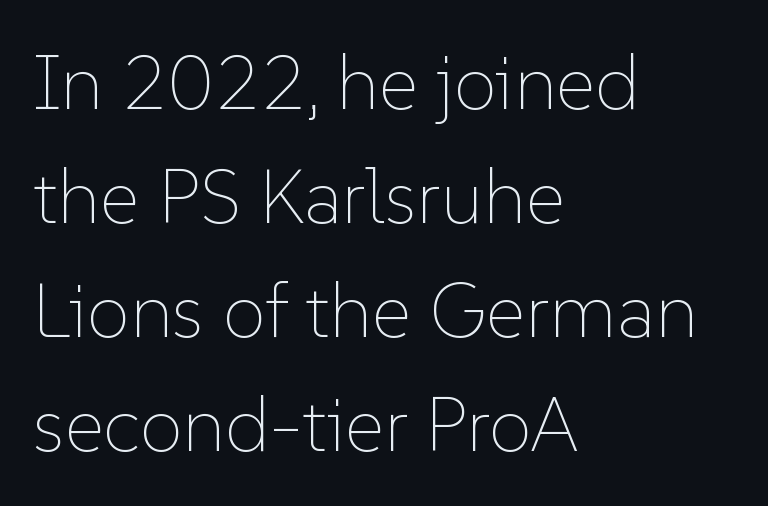
Q: Is the text bold? A: No.
Q: Is the text italic (slanted)? A: No, it is upright.
Q: Is the text underlined? A: No.
Q: How is the paragraph aligned? A: Left-aligned.
Q: Is the spacing between letters normal or unusually wide? A: Normal.
Q: Is the spacing between lines tight, normal or loose? A: Normal.
Q: Width (condensed, normal, or wide)? A: Normal.
Q: Stroke contrast? A: Low.
Q: x-height? A: Medium.
Q: Monospaced? A: No.
